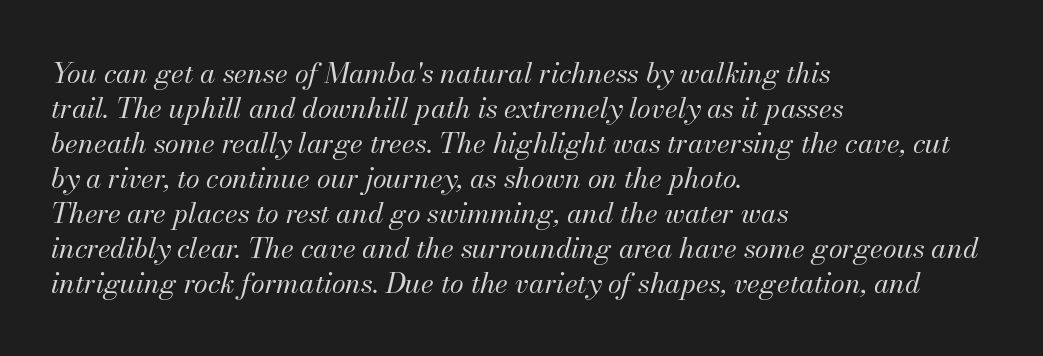
The image shows 28 px regular-weight type, italic (leaning right); set left-aligned, normal line spacing (1.25x), normal letter spacing, not underlined; medium stroke contrast and a small x-height.
